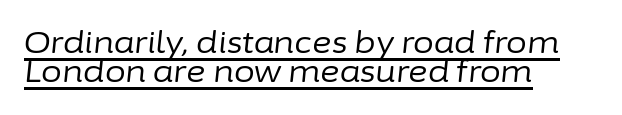
Q: Is the text bold? A: No.
Q: Is the text italic (slanted)? A: Yes, it leans right by about 6 degrees.
Q: Is the text underlined? A: Yes.
Q: How is the paragraph aligned? A: Left-aligned.
Q: Is the spacing between letters normal or unusually wide? A: Normal.
Q: Is the spacing between lines tight, normal or loose? A: Tight.
Q: Width (condensed, normal, or wide)? A: Normal.
Q: Stroke contrast? A: Low.
Q: x-height? A: Medium.
Q: Monospaced? A: No.
